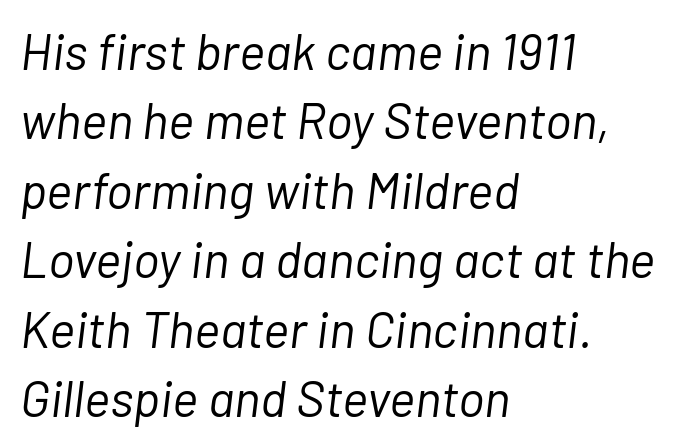
The image shows 50 px light type, italic (leaning right); set left-aligned, normal line spacing (1.39x), normal letter spacing, not underlined; low stroke contrast and a medium x-height.
